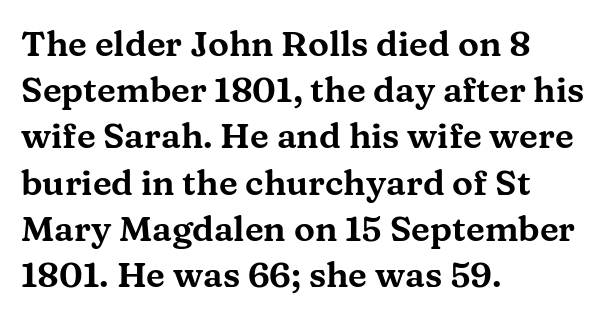
Q: Is the text italic (slanted)? A: No, it is upright.
Q: Is the typeface a serif or a sans-serif typeface? A: Serif.
Q: Is the text underlined? A: No.
Q: How is the paragraph aligned? A: Left-aligned.
Q: Is the spacing between letters normal or unusually wide? A: Normal.
Q: Is the spacing between lines tight, normal or loose? A: Normal.
Q: Width (condensed, normal, or wide)? A: Wide.
Q: Stroke contrast? A: Medium.
Q: x-height? A: Medium.
Q: Monospaced? A: No.
